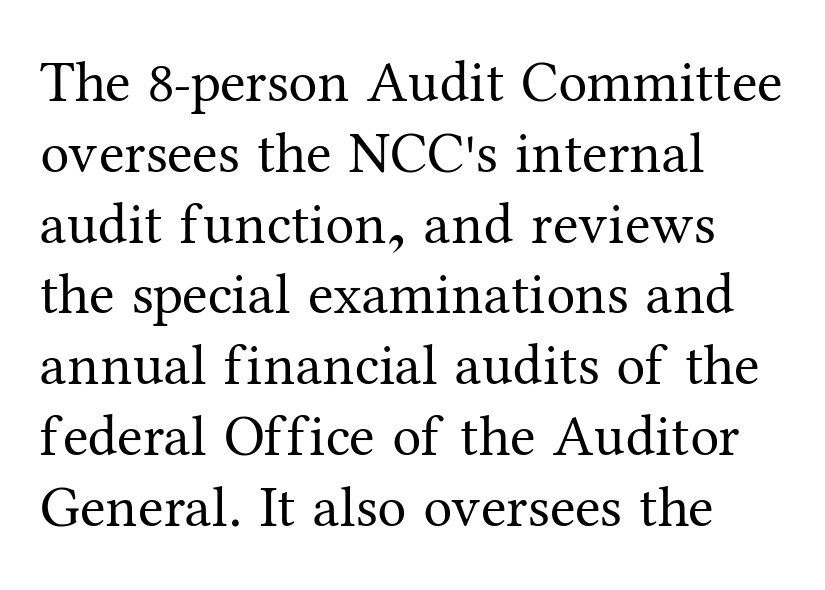
Q: Is the text bold? A: No.
Q: Is the text italic (slanted)? A: No, it is upright.
Q: Is the typeface a serif or a sans-serif typeface? A: Serif.
Q: Is the text underlined? A: No.
Q: How is the paragraph aligned? A: Left-aligned.
Q: Is the spacing between letters normal or unusually wide? A: Normal.
Q: Width (condensed, normal, or wide)? A: Normal.
Q: Stroke contrast? A: Medium.
Q: x-height? A: Medium.
Q: Monospaced? A: No.
